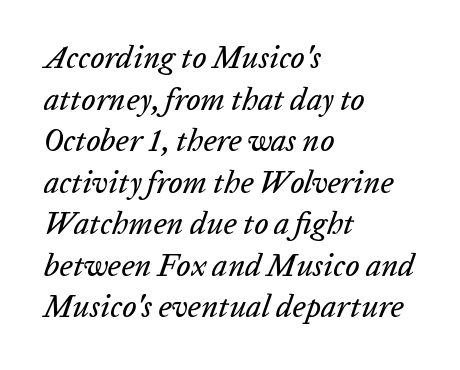
The image shows 31 px text type, italic (leaning right); set left-aligned, normal line spacing (1.34x), normal letter spacing, not underlined; low stroke contrast and a medium x-height.
